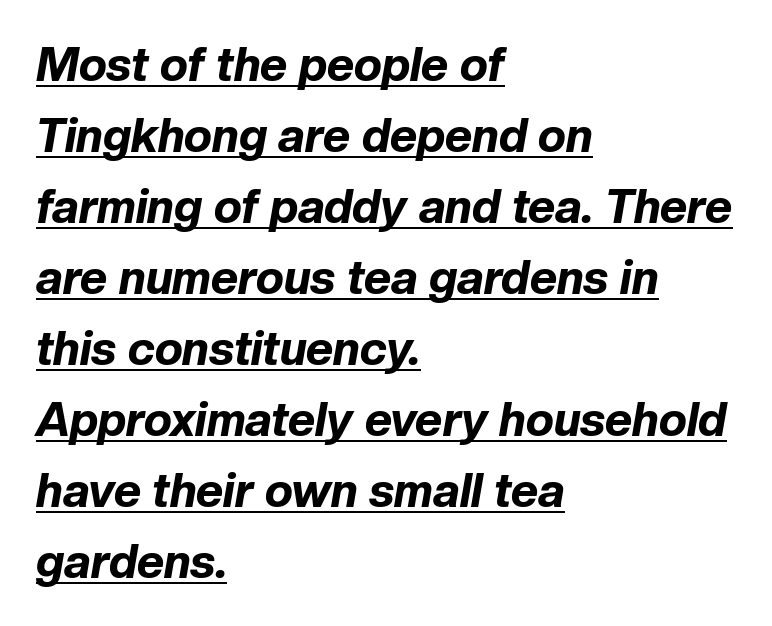
Q: Is the text bold? A: Yes.
Q: Is the text italic (slanted)? A: Yes, it leans right by about 10 degrees.
Q: Is the text underlined? A: Yes.
Q: How is the paragraph aligned? A: Left-aligned.
Q: Is the spacing between letters normal or unusually wide? A: Normal.
Q: Is the spacing between lines tight, normal or loose? A: Normal.
Q: Width (condensed, normal, or wide)? A: Normal.
Q: Stroke contrast? A: Low.
Q: x-height? A: Medium.
Q: Monospaced? A: No.
